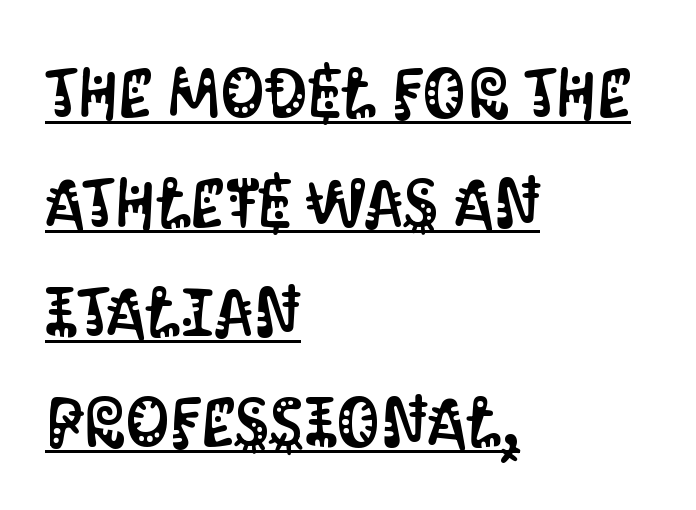
The image shows 69 px condensed sans-serif type, upright; set left-aligned, normal line spacing (1.59x), normal letter spacing, underlined; medium stroke contrast and a large x-height.
